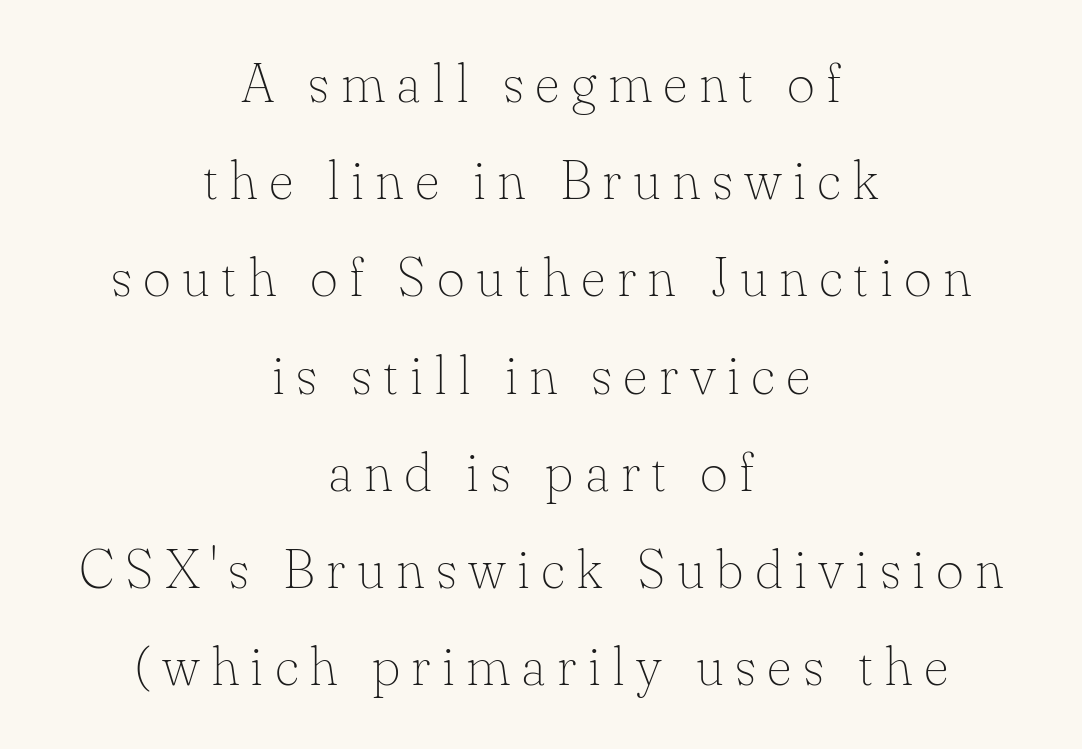
The image shows 54 px thin serif type, upright; set centered, line spacing 1.8x, unusually wide letter spacing (+0.21 em), not underlined; low stroke contrast and a small x-height.
